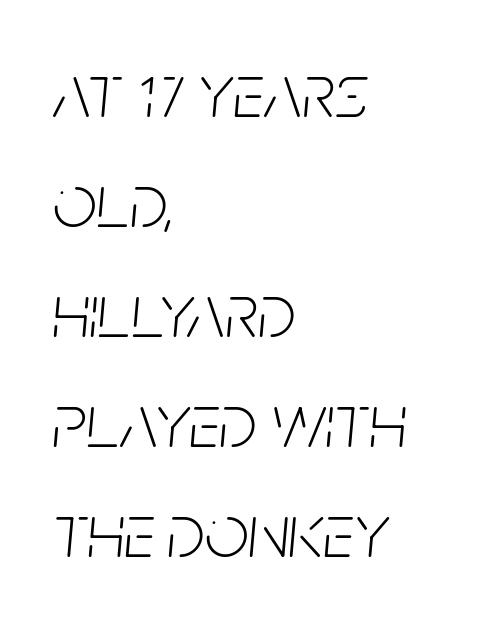
The image shows 77 px light, condensed type, italic (leaning right); set left-aligned, normal line spacing (1.43x), normal letter spacing, not underlined; low stroke contrast and a large x-height.
